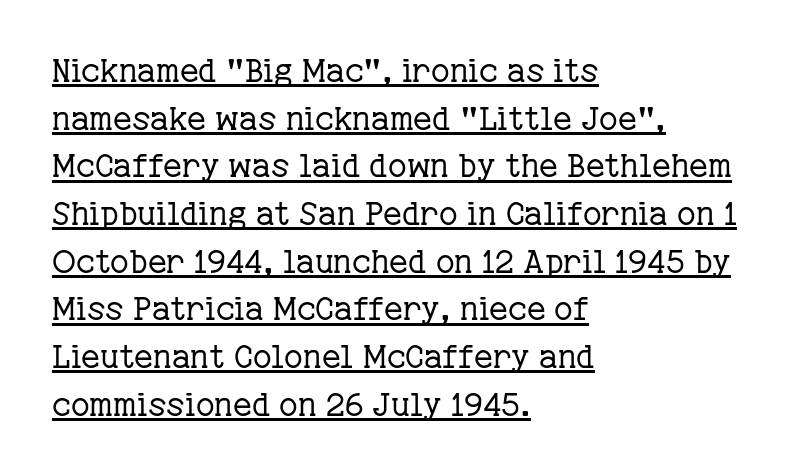
{"serif": "yes", "italic": "no", "bold": "no", "weight": "regular", "width": "normal", "stroke_contrast": "low", "x_height": "medium", "monospaced": "no", "underline": "yes", "align": "left", "line_spacing": "normal", "line_spacing_ratio": 1.49, "letter_spacing": "normal", "letter_spacing_em": 0.0, "glyph_px": 32}
